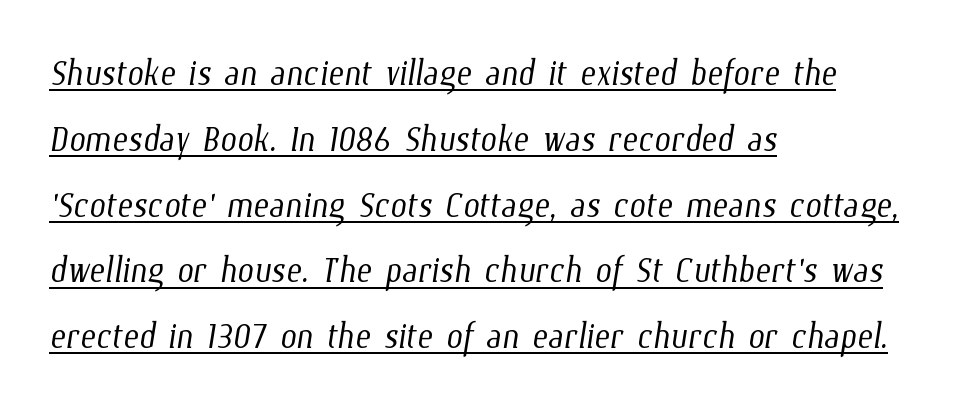
{"bold": "no", "weight": "light", "width": "condensed", "stroke_contrast": "low", "x_height": "medium", "monospaced": "no", "underline": "yes", "align": "left", "line_spacing": "normal", "line_spacing_ratio": 1.4, "letter_spacing": "normal", "letter_spacing_em": 0.0, "glyph_px": 47}
